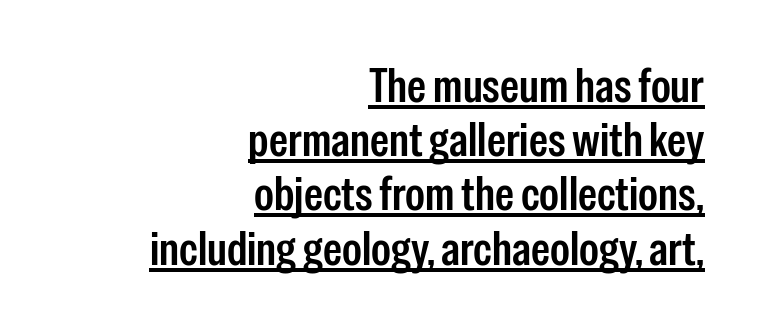
Each letter's strokes conclude bluntly, with no projecting serifs. Quick note: underline on. Horizontally, the lines are justified to the trailing edge only. These lines carry some extra weight — a demibold, not a full bold.
